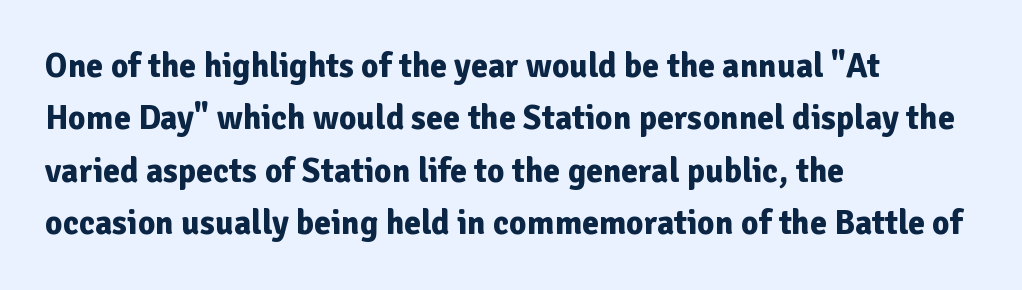
Observe the ordinary spacing: letters are neighbours, not strangers. Here the designer chose a conventional face with non-uniform glyph widths. Honestly, the row spacing looks completely unremarkable. Chunky letters — that's bold for sure. Upright lettering throughout.
